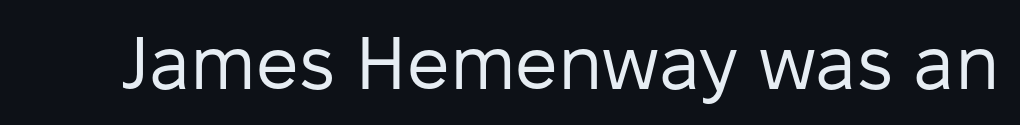
The image shows 75 px regular-weight sans-serif type, upright; set normal letter spacing, not underlined; low stroke contrast and a medium x-height.
